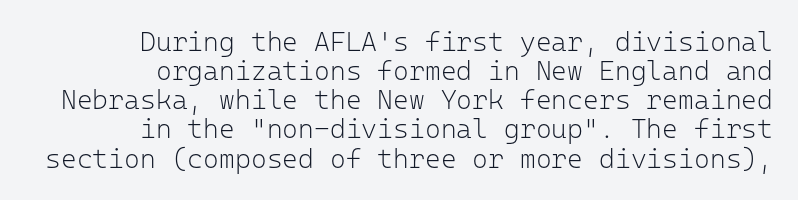
The image shows 27 px text type, upright; set right-aligned, tight line spacing (1.08x), normal letter spacing, not underlined.
